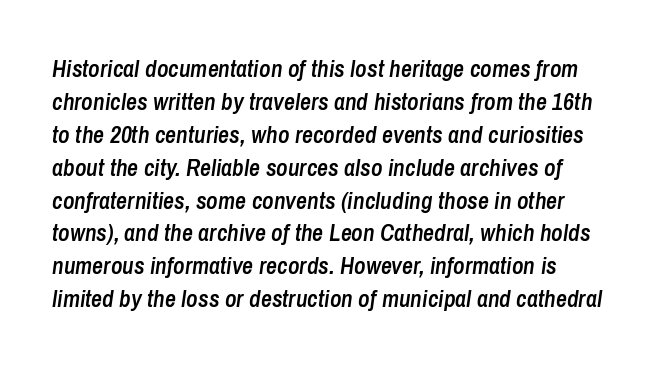
Quick note: underline off. Italic? Definitely — the glyphs are oblique. A typesetter would call this zero additional tracking. Quick note: interline space is typical. A semibold gives these letters moderate extra thickness, short of bold.
